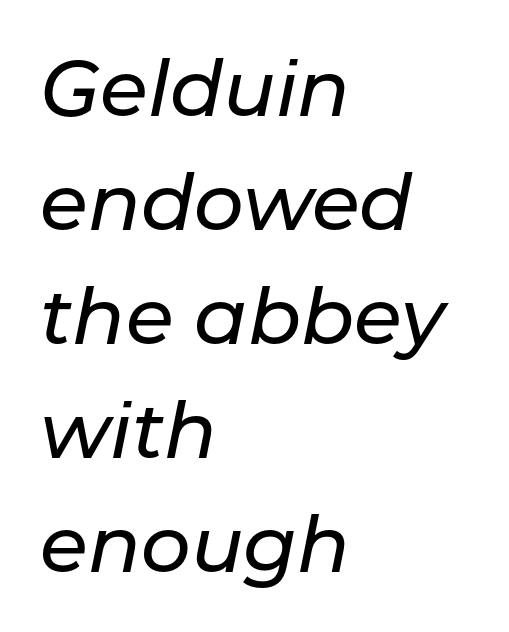
The image shows 78 px text type, italic (leaning right); set left-aligned, normal line spacing (1.46x), normal letter spacing, not underlined; low stroke contrast and a medium x-height.
